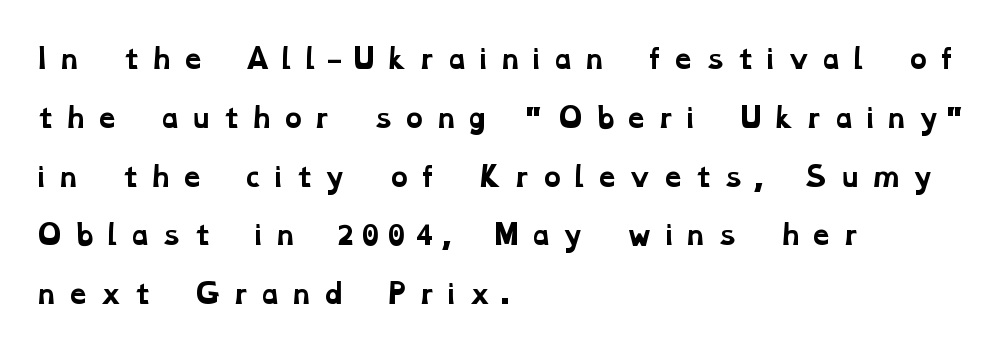
{"bold": "yes", "underline": "no", "align": "left", "line_spacing": "loose", "line_spacing_ratio": 2.26, "letter_spacing": "wide", "letter_spacing_em": 0.34, "glyph_px": 26}
